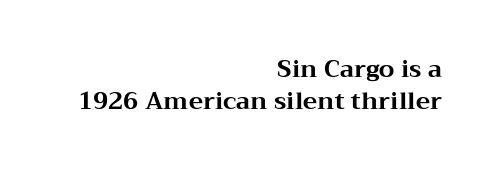
The image shows 24 px bold type, upright; set right-aligned, normal line spacing (1.33x), normal letter spacing, not underlined.
